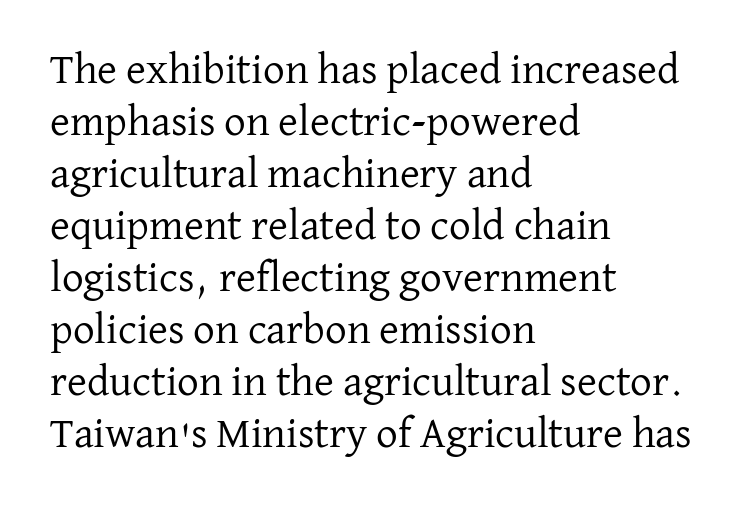
What stands out about the letter spacing? Nothing — it is the standard amount. Underline: absent. This rendering employs a face with finishing strokes, i.e., a serif. Does the copy run flush right? No — it runs flush left.
